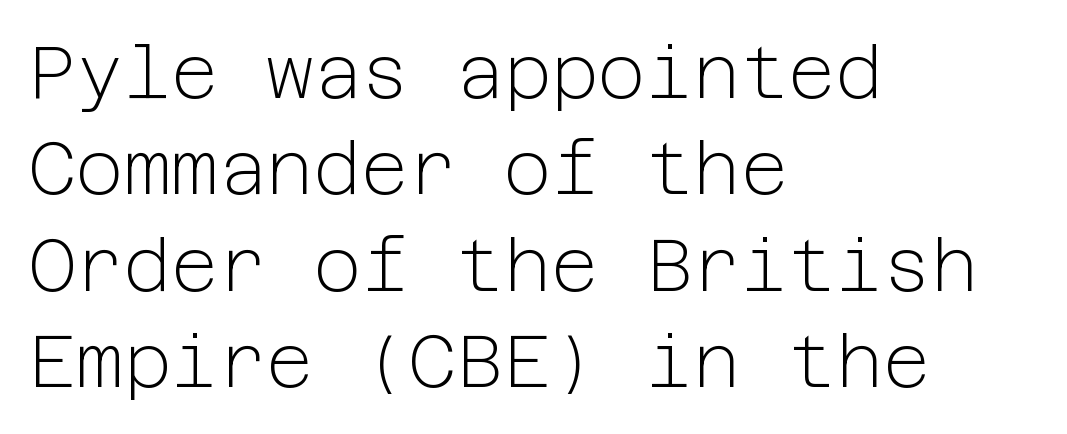
Q: Is the text bold? A: No.
Q: Is the text italic (slanted)? A: No, it is upright.
Q: Is the typeface a serif or a sans-serif typeface? A: Sans-serif.
Q: Is the text underlined? A: No.
Q: How is the paragraph aligned? A: Left-aligned.
Q: Is the spacing between letters normal or unusually wide? A: Normal.
Q: Is the spacing between lines tight, normal or loose? A: Normal.
Q: Width (condensed, normal, or wide)? A: Normal.
Q: Stroke contrast? A: Low.
Q: x-height? A: Medium.
